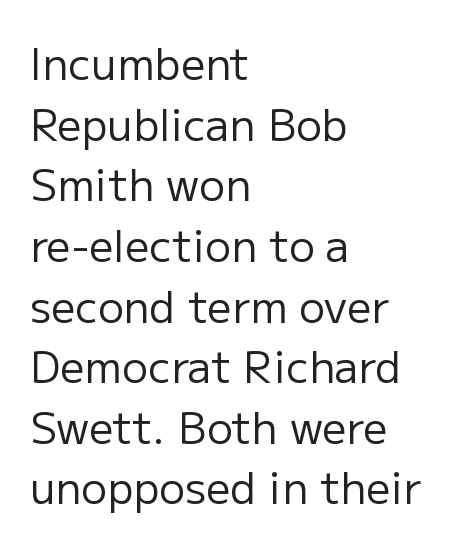
{"serif": "no", "italic": "no", "bold": "no", "weight": "regular", "width": "normal", "stroke_contrast": "low", "x_height": "medium", "monospaced": "no", "underline": "no", "align": "left", "line_spacing": "normal", "line_spacing_ratio": 1.41, "letter_spacing": "normal", "letter_spacing_em": 0.0, "glyph_px": 43}
